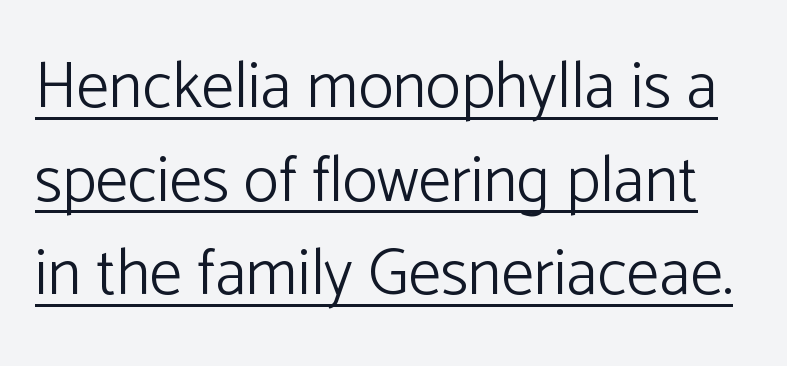
{"serif": "no", "italic": "no", "bold": "no", "weight": "light", "width": "normal", "stroke_contrast": "low", "x_height": "medium", "monospaced": "no", "underline": "yes", "line_spacing": "normal", "line_spacing_ratio": 1.44, "letter_spacing": "normal", "letter_spacing_em": 0.0, "glyph_px": 65}
